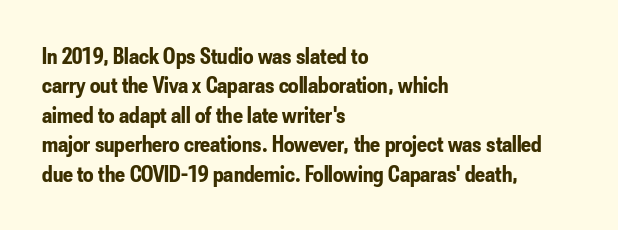
In terms of posture, this sample is upright. Whoever set this chose a conventional vertical rhythm. The space directly below the letters is spotless. A typesetter would call this zero additional tracking.
